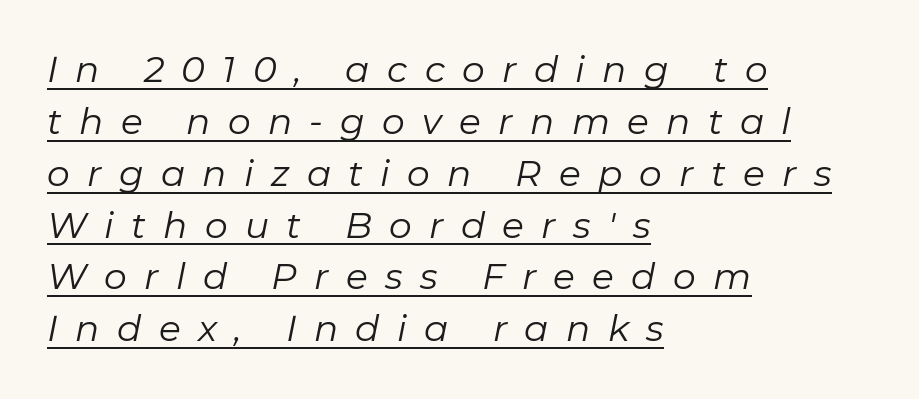
{"italic": "yes", "lean": "right", "slant_degrees": 11, "bold": "no", "weight": "regular", "width": "normal", "stroke_contrast": "low", "x_height": "medium", "monospaced": "no", "underline": "yes", "align": "left", "line_spacing": "normal", "line_spacing_ratio": 1.44, "letter_spacing": "wide", "letter_spacing_em": 0.48, "glyph_px": 36}
